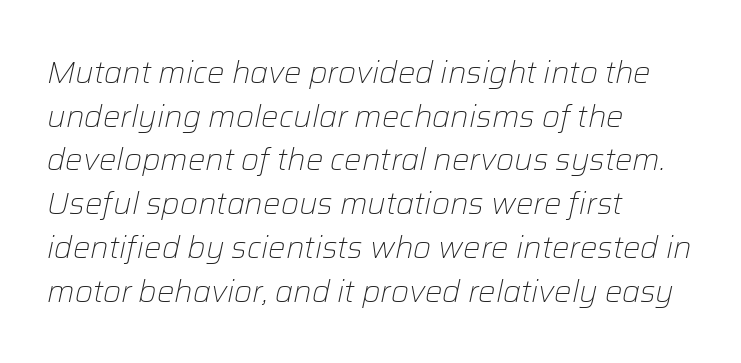
{"italic": "yes", "lean": "right", "slant_degrees": 12, "bold": "no", "weight": "light", "width": "normal", "stroke_contrast": "low", "x_height": "medium", "monospaced": "no", "underline": "no", "align": "left", "line_spacing": "normal", "line_spacing_ratio": 1.41, "letter_spacing": "normal", "letter_spacing_em": 0.0, "glyph_px": 31}
